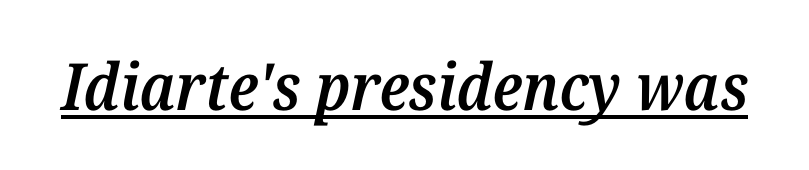
Compared with undecorated copy, this sample adds a rule below the words. The passage shown is semibold, sitting just below true bold. Caption: standard tracking, unaltered. Think of a printed novel: that variable character pitch is what you see here. Examine the stroke ends and you'll spot serifs. Notice how the stems are inclined rather than vertical — that's the hallmark of italics.
